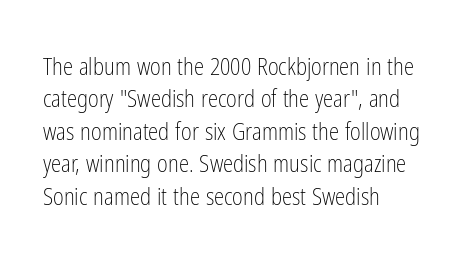
Q: Is the text bold? A: No.
Q: Is the text italic (slanted)? A: No, it is upright.
Q: Is the text underlined? A: No.
Q: How is the paragraph aligned? A: Left-aligned.
Q: Is the spacing between letters normal or unusually wide? A: Normal.
Q: Is the spacing between lines tight, normal or loose? A: Normal.
